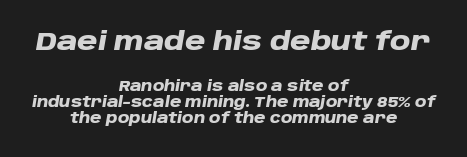
{"italic": "yes", "lean": "right", "slant_degrees": 10, "bold": "yes", "underline": "no", "align": "center", "line_spacing": "tight", "line_spacing_ratio": 1.15, "letter_spacing": "normal", "letter_spacing_em": 0.0, "larger_block": "first", "size_ratio": 1.79, "glyph_px": 25}
